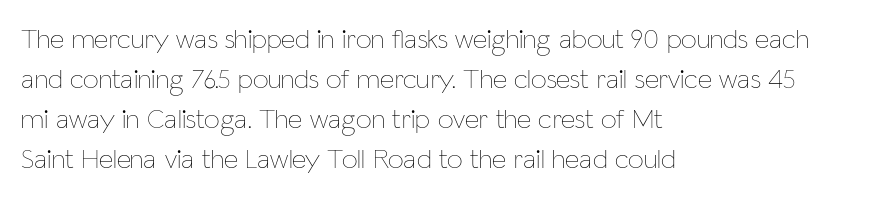
Q: Is the text bold? A: No.
Q: Is the text italic (slanted)? A: No, it is upright.
Q: Is the text underlined? A: No.
Q: How is the paragraph aligned? A: Left-aligned.
Q: Is the spacing between letters normal or unusually wide? A: Normal.
Q: Is the spacing between lines tight, normal or loose? A: Normal.
Q: Width (condensed, normal, or wide)? A: Condensed.
Q: Stroke contrast? A: Low.
Q: x-height? A: Medium.
Q: Monospaced? A: No.
